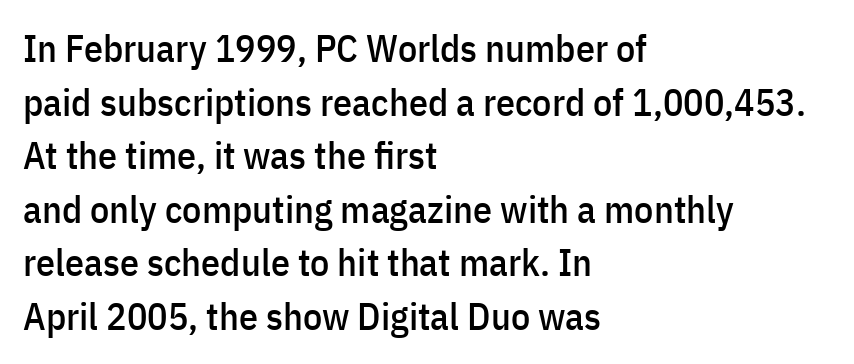
The typeface chosen for these lines omits serifs. Each new line begins a customary step beneath the previous one. Here the designer chose a conventional face with non-uniform glyph widths. In terms of posture, this sample is upright.
